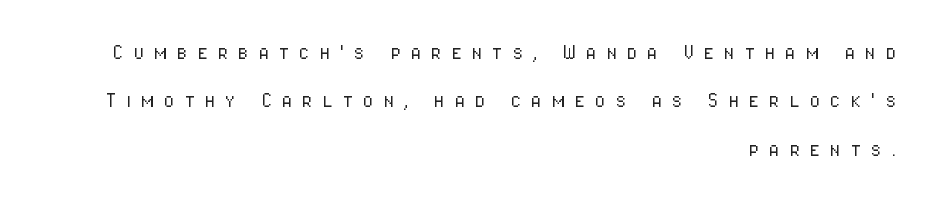
Q: Is the text bold? A: No.
Q: Is the text italic (slanted)? A: No, it is upright.
Q: Is the text underlined? A: No.
Q: How is the paragraph aligned? A: Right-aligned.
Q: Is the spacing between letters normal or unusually wide? A: Unusually wide.
Q: Is the spacing between lines tight, normal or loose? A: Loose.
